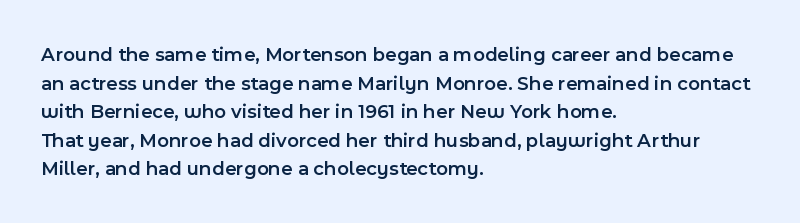
The image shows 20 px text type, upright; set left-aligned, normal line spacing (1.43x), normal letter spacing, not underlined.
